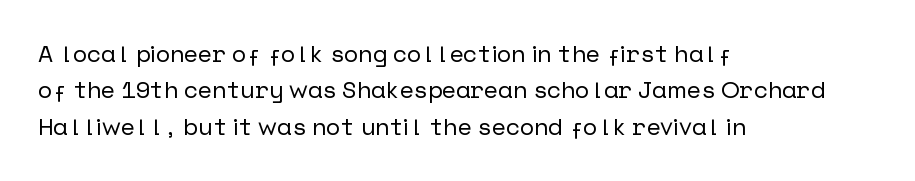
{"italic": "no", "underline": "no", "align": "left", "line_spacing": "normal", "line_spacing_ratio": 1.52, "letter_spacing": "normal", "letter_spacing_em": 0.0, "glyph_px": 24}
